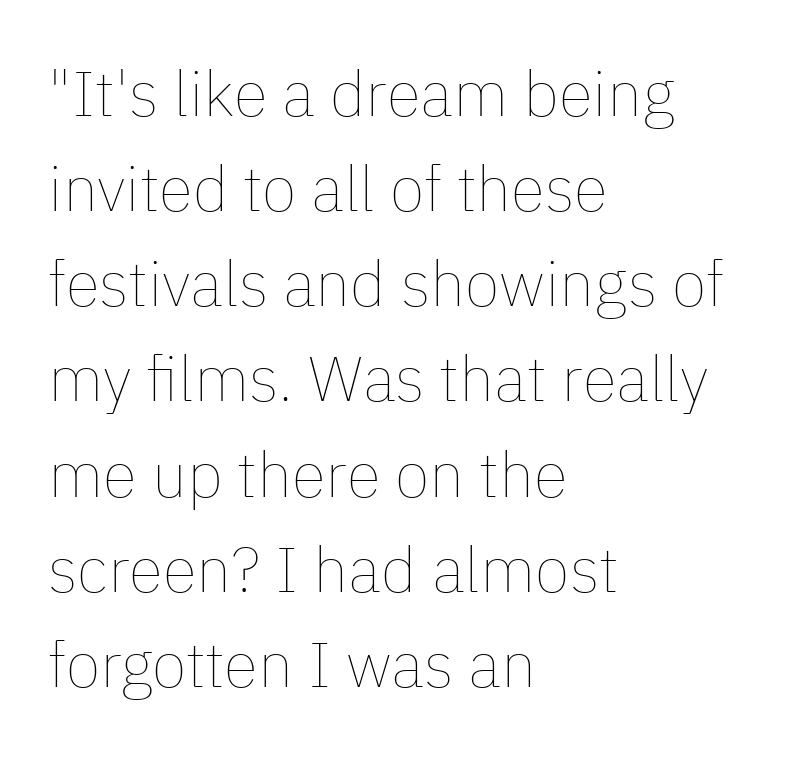
The image shows 63 px thin type, upright; set left-aligned, normal line spacing (1.51x), normal letter spacing, not underlined; low stroke contrast and a medium x-height.
